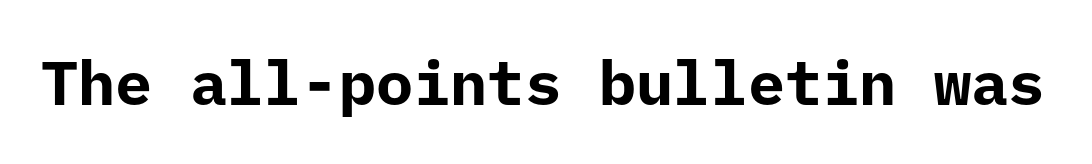
Spacing verdict: monospaced, one width for all characters. In terms of letterform style, serifs are entirely absent. The lettering stays uniformly vertical, giving the passage a roman look. Type without underlining.
